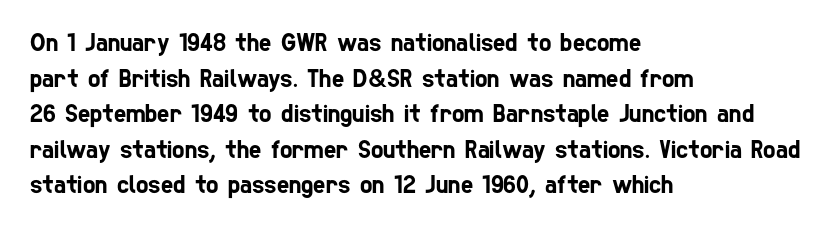
Underlining? Definitely not there. Line starts are locked; line ends wander. This rendering leaves character spacing at its baseline value. Evenly set lines give the paragraph a standard silhouette.
